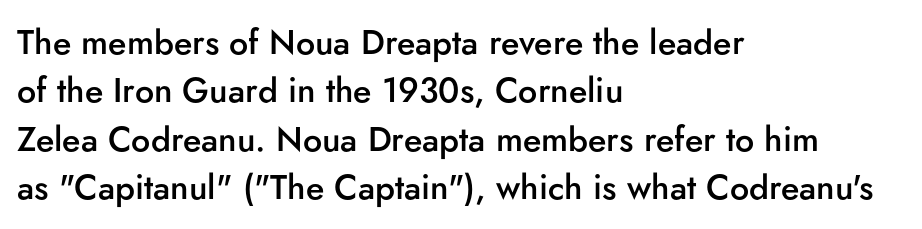
The image shows 34 px semibold sans-serif type, upright; set left-aligned, normal line spacing (1.42x), normal letter spacing, not underlined; low stroke contrast and a small x-height.
